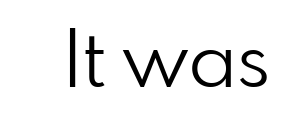
The typesetting does not lean heavy: it is not bold. Unlike italic type, these characters show no tilt at all. Default kerning and tracking; the words read as compact shapes. Unlike a traditional serif, this face leaves its strokes unadorned. Descender tails drop into unmarked territory.
